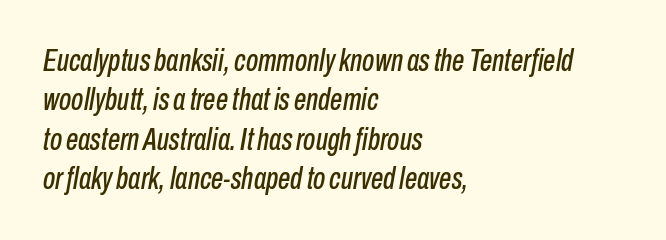
The image shows 31 px condensed type, italic (leaning right); set left-aligned, normal line spacing (1.27x), normal letter spacing, not underlined; low stroke contrast and a medium x-height.
